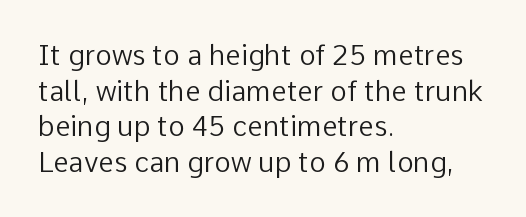
{"serif": "no", "italic": "no", "bold": "no", "weight": "regular", "width": "normal", "stroke_contrast": "low", "x_height": "medium", "monospaced": "no", "underline": "no", "align": "left", "line_spacing": "normal", "line_spacing_ratio": 1.27, "letter_spacing": "normal", "letter_spacing_em": 0.0, "glyph_px": 28}
